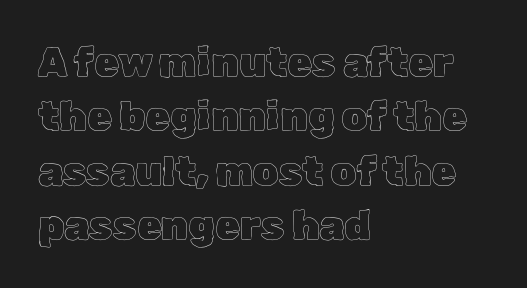
Q: Is the text italic (slanted)? A: No, it is upright.
Q: Is the text underlined? A: No.
Q: How is the paragraph aligned? A: Left-aligned.
Q: Is the spacing between letters normal or unusually wide? A: Normal.
Q: Is the spacing between lines tight, normal or loose? A: Normal.
Q: Width (condensed, normal, or wide)? A: Normal.
Q: x-height? A: Medium.
Q: Monospaced? A: No.
